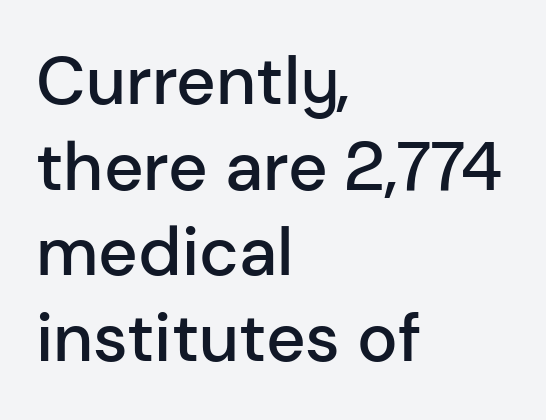
Q: Is the text bold? A: Semi-bold.
Q: Is the text italic (slanted)? A: No, it is upright.
Q: Is the typeface a serif or a sans-serif typeface? A: Sans-serif.
Q: Is the text underlined? A: No.
Q: How is the paragraph aligned? A: Left-aligned.
Q: Is the spacing between letters normal or unusually wide? A: Normal.
Q: Is the spacing between lines tight, normal or loose? A: Normal.
Q: Width (condensed, normal, or wide)? A: Normal.
Q: Stroke contrast? A: Low.
Q: x-height? A: Medium.
Q: Monospaced? A: No.
